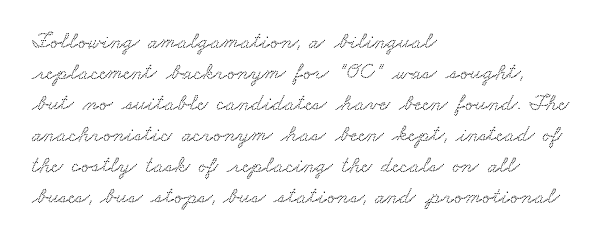
Q: Is the text underlined? A: No.
Q: How is the paragraph aligned? A: Left-aligned.
Q: Is the spacing between letters normal or unusually wide? A: Normal.
Q: Is the spacing between lines tight, normal or loose? A: Normal.
